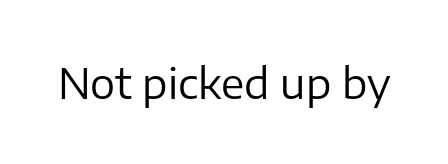
Note: no serifs on the glyphs. The zone under the glyphs is completely vacant. These lines are rendered in a variable-pitch font. The letters stand straight up with perfectly vertical stems.
